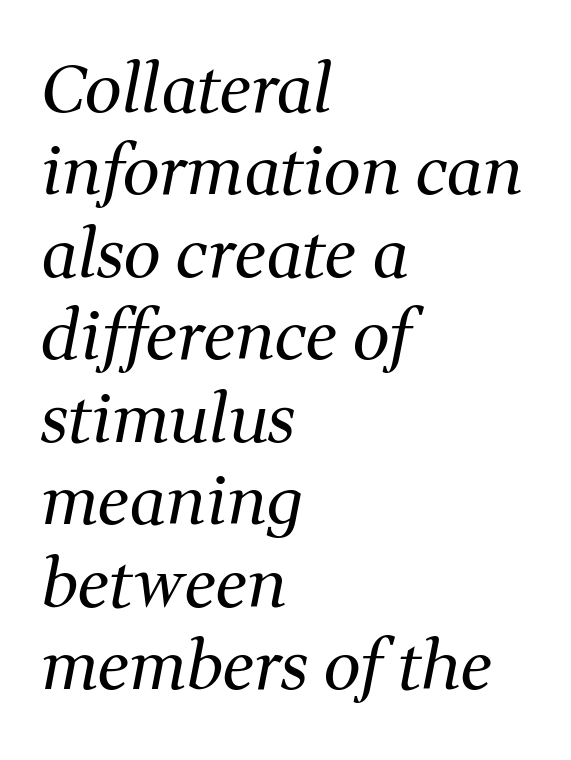
{"serif": "yes", "italic": "yes", "lean": "right", "slant_degrees": 11, "bold": "no", "weight": "regular", "width": "normal", "stroke_contrast": "medium", "x_height": "medium", "monospaced": "no", "underline": "no", "align": "left", "line_spacing": "normal", "line_spacing_ratio": 1.25, "letter_spacing": "normal", "letter_spacing_em": 0.0, "glyph_px": 66}
